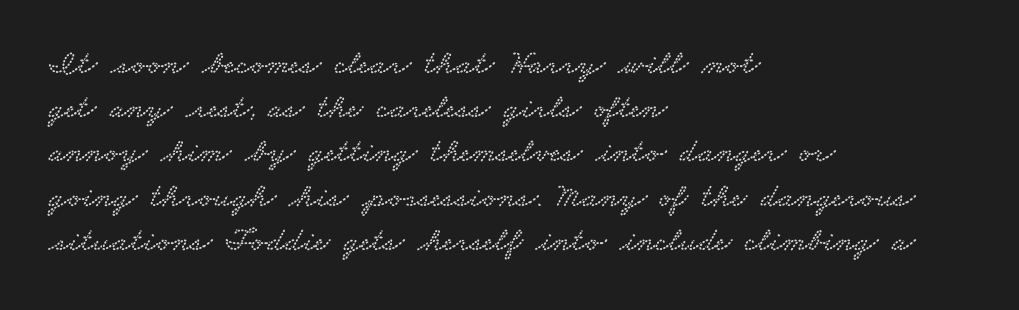
Q: Is the text underlined? A: No.
Q: How is the paragraph aligned? A: Left-aligned.
Q: Is the spacing between letters normal or unusually wide? A: Normal.
Q: Is the spacing between lines tight, normal or loose? A: Normal.
Q: Width (condensed, normal, or wide)? A: Wide.
Q: Stroke contrast? A: Low.
Q: x-height? A: Small.
Q: Monospaced? A: No.
